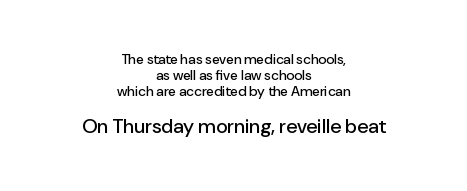
Q: Is the text italic (slanted)? A: No, it is upright.
Q: Is the text underlined? A: No.
Q: How is the paragraph aligned? A: Centered.
Q: Is the spacing between letters normal or unusually wide? A: Normal.
Q: Is the spacing between lines tight, normal or loose? A: Tight.
Q: Which block of text is set in a larger size, the first (top) or the second (bottom)? A: The second (bottom) one.
